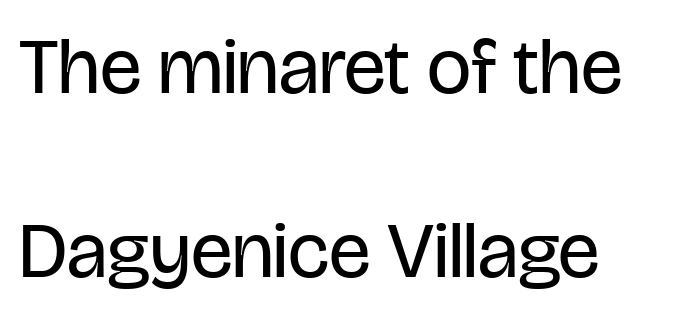
The image shows 79 px regular-weight, condensed sans-serif type, upright; set left-aligned, loose line spacing (2.33x), normal letter spacing, not underlined; low stroke contrast and a large x-height.
